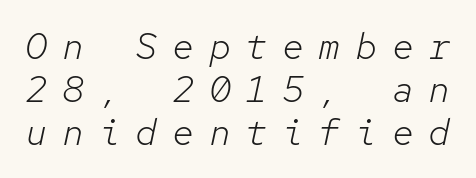
{"italic": "yes", "lean": "right", "slant_degrees": 12, "bold": "no", "weight": "light", "width": "normal", "stroke_contrast": "low", "x_height": "medium", "monospaced": "yes", "underline": "no", "line_spacing_ratio": 1.16, "letter_spacing": "wide", "letter_spacing_em": 0.39, "glyph_px": 37}
